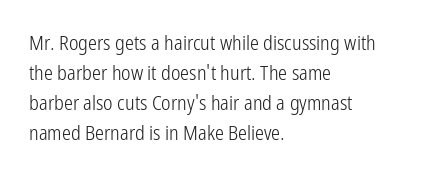
The image shows 20 px text type, upright; set left-aligned, normal line spacing (1.5x), normal letter spacing, not underlined.
